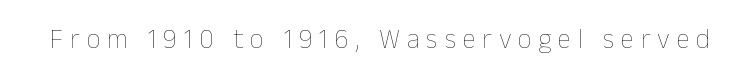
The font's upright variant was chosen for this text. Is the type heavy? It reads as light-to-regular instead. Bare-footed words on every line. You could only call the tracking loose — the letters float apart.
